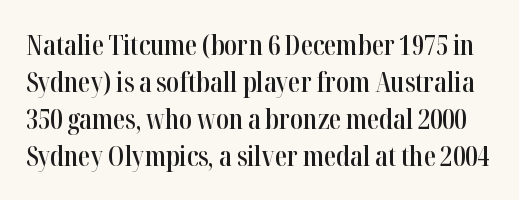
The rows are spaced the way most documents space them. How are the letters spaced? Ordinarily, with no added tracking. Has an underline been added? It has not. The typography opts for an upright posture over an oblique one.
